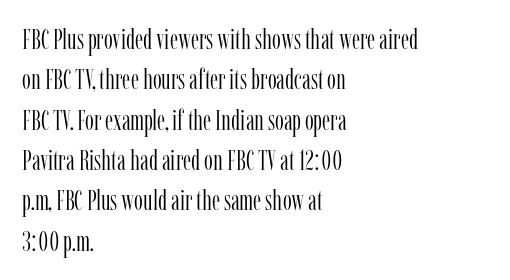
The image shows 28 px light, condensed serif type, upright; set left-aligned, normal line spacing (1.44x), normal letter spacing, not underlined; low stroke contrast and a medium x-height.
